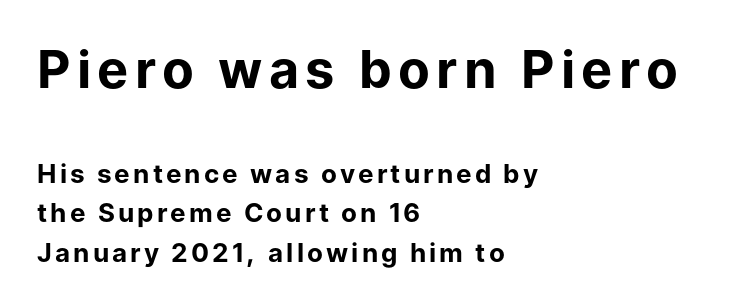
The image shows 52 px bold sans-serif type, upright; set left-aligned, normal line spacing (1.51x), not underlined; the first (top) block is 2.0x larger; low stroke contrast and a medium x-height.
